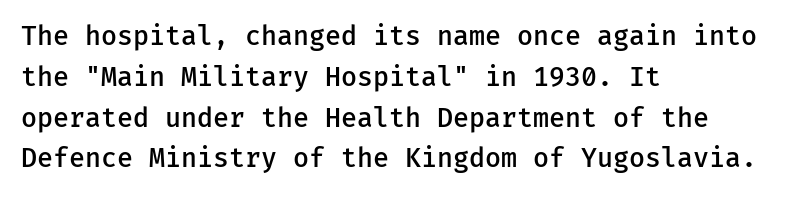
Q: Is the text bold? A: Semi-bold.
Q: Is the text italic (slanted)? A: No, it is upright.
Q: Is the text underlined? A: No.
Q: How is the paragraph aligned? A: Left-aligned.
Q: Is the spacing between letters normal or unusually wide? A: Normal.
Q: Is the spacing between lines tight, normal or loose? A: Normal.
